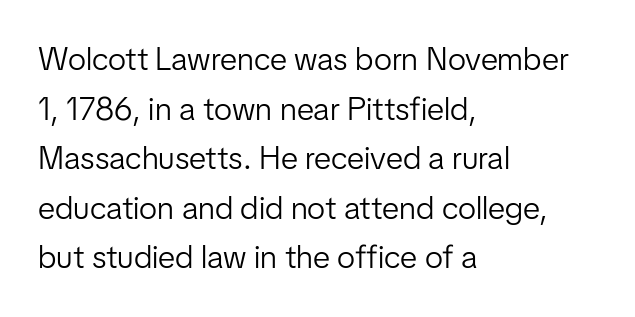
{"serif": "no", "italic": "no", "bold": "no", "weight": "light", "width": "normal", "stroke_contrast": "low", "x_height": "medium", "monospaced": "no", "underline": "no", "align": "left", "line_spacing": "normal", "line_spacing_ratio": 1.55, "letter_spacing": "normal", "letter_spacing_em": 0.0, "glyph_px": 32}
